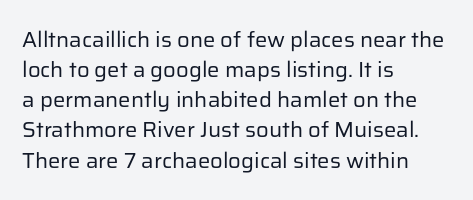
The letterforms sit shoulder to shoulder at normal distance. The space directly below the letters is spotless. Counters stay open thanks to moderate or lighter strokes. The vertical gap from one line to the next is medium. Ascenders rise straight up at ninety degrees. The ragged edge is on the right, which tells us the setting is flush left.
